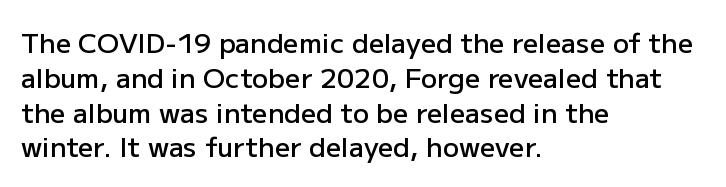
{"italic": "no", "bold": "semi", "underline": "no", "align": "left", "line_spacing": "normal", "line_spacing_ratio": 1.29, "letter_spacing": "normal", "letter_spacing_em": 0.0, "glyph_px": 27}
